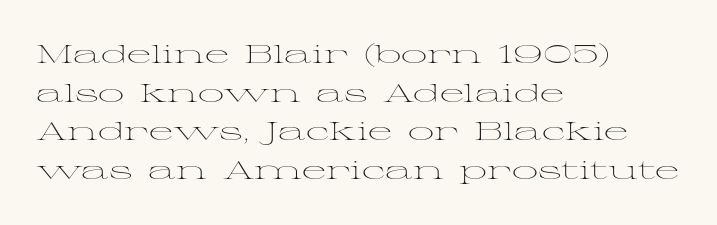
The image shows 26 px text type, upright; set left-aligned, normal line spacing (1.49x), normal letter spacing, not underlined.
